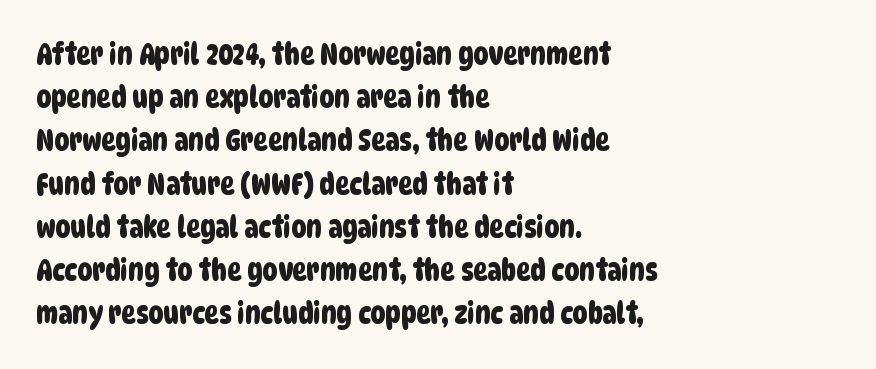
The image shows 30 px condensed sans-serif type; set left-aligned, normal line spacing (1.44x), normal letter spacing, not underlined; low stroke contrast and a large x-height.
